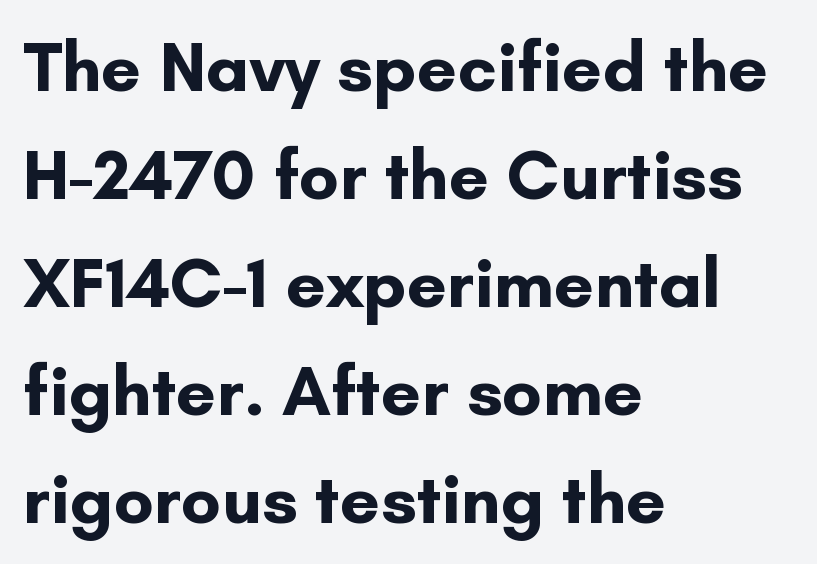
The image shows 71 px bold sans-serif type, upright; set left-aligned, normal line spacing (1.52x), normal letter spacing, not underlined; low stroke contrast and a small x-height.
